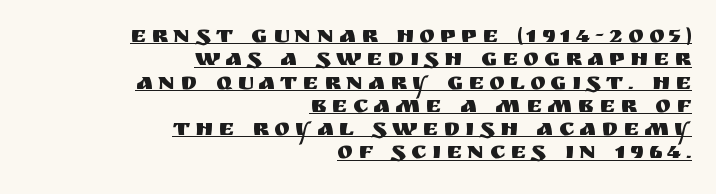
Q: Is the text italic (slanted)? A: No, it is upright.
Q: Is the text underlined? A: Yes.
Q: How is the paragraph aligned? A: Right-aligned.
Q: Is the spacing between letters normal or unusually wide? A: Unusually wide.
Q: Is the spacing between lines tight, normal or loose? A: Tight.
